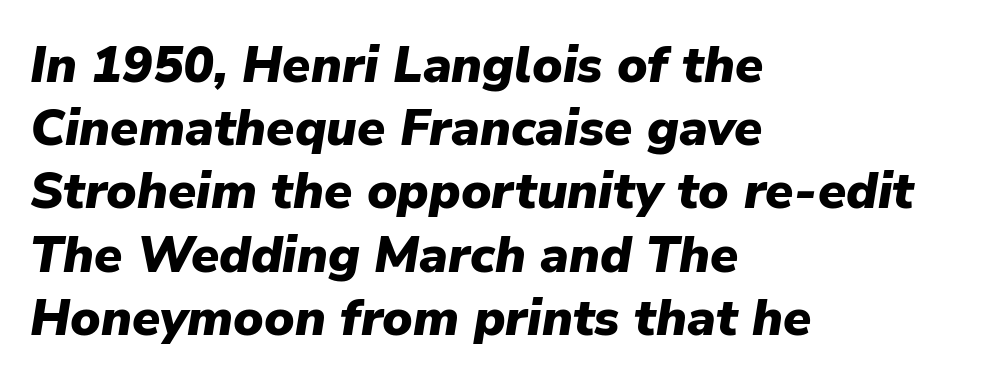
When letters slant like this, we call the style italic. The type is set solid horizontally, with unmodified tracking. The foot of each line stays bare and open. The passage shown is emphatically bold. The lines in this sample share a left origin and differ only in where they stop. Note the varied advance widths — an 'i' is clearly narrower than an 'm'.
